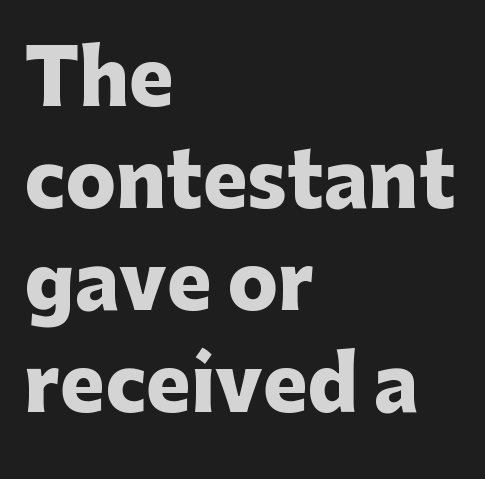
Q: Is the text bold? A: Yes.
Q: Is the text italic (slanted)? A: No, it is upright.
Q: Is the typeface a serif or a sans-serif typeface? A: Sans-serif.
Q: Is the text underlined? A: No.
Q: How is the paragraph aligned? A: Left-aligned.
Q: Is the spacing between letters normal or unusually wide? A: Normal.
Q: Is the spacing between lines tight, normal or loose? A: Normal.
Q: Width (condensed, normal, or wide)? A: Normal.
Q: Stroke contrast? A: Low.
Q: x-height? A: Medium.
Q: Monospaced? A: No.
